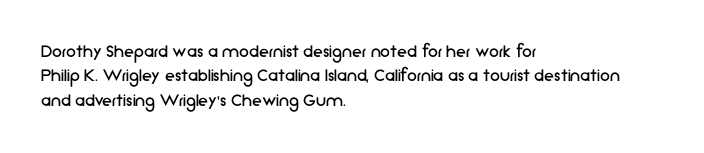
{"italic": "no", "bold": "no", "underline": "no", "align": "left", "line_spacing_ratio": 1.22, "letter_spacing": "normal", "letter_spacing_em": 0.0, "glyph_px": 20}
